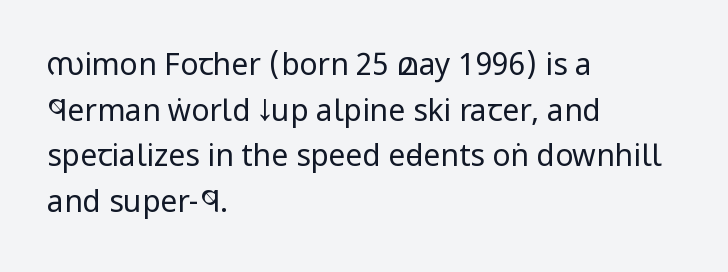
Words appear dense and cohesive because spacing is normal. Typeset ragged right — the left edge is the straight one. No heavy texture on the line: the type isn't bold. The rendering uses natural spacing where letterforms have individual widths. Do the letters lean? They stand straight. Leading: standard.
